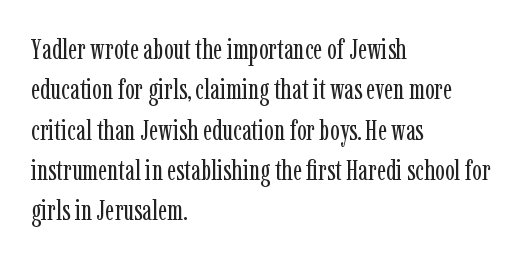
{"serif": "yes", "italic": "no", "bold": "no", "weight": "regular", "width": "condensed", "stroke_contrast": "low", "x_height": "medium", "monospaced": "no", "underline": "no", "align": "left", "line_spacing": "normal", "line_spacing_ratio": 1.39, "letter_spacing": "normal", "letter_spacing_em": 0.0, "glyph_px": 29}
